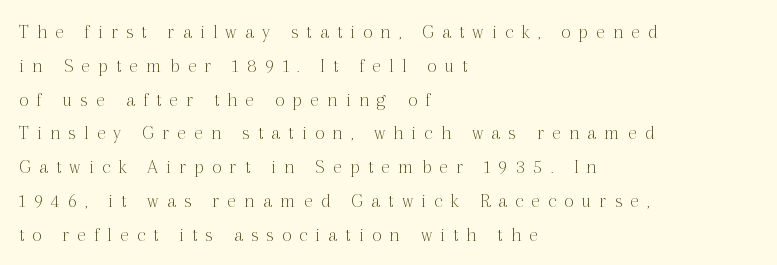
{"italic": "no", "bold": "no", "underline": "no", "align": "left", "line_spacing": "normal", "line_spacing_ratio": 1.61, "letter_spacing": "wide", "letter_spacing_em": 0.38, "glyph_px": 21}
